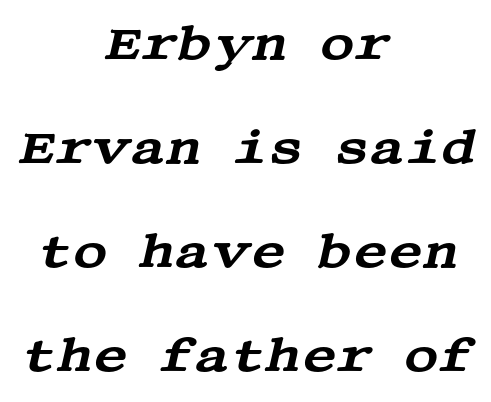
The image shows 48 px wide serif type, italic (leaning right); set centered, loose line spacing (2.17x), normal letter spacing, not underlined; medium stroke contrast and a large x-height.
